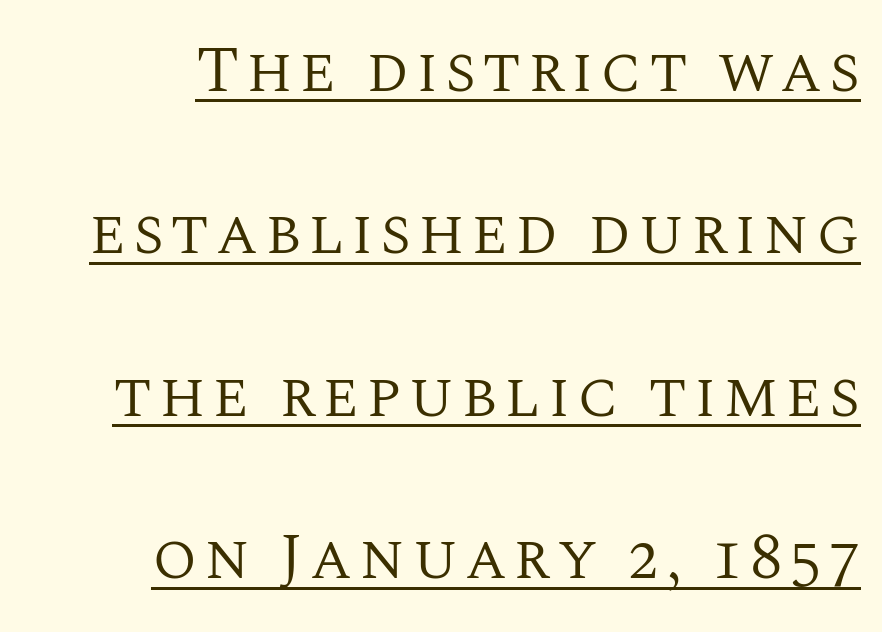
{"serif": "yes", "italic": "no", "bold": "no", "weight": "regular", "width": "normal", "stroke_contrast": "medium", "x_height": "large", "monospaced": "no", "underline": "yes", "align": "right", "line_spacing": "loose", "line_spacing_ratio": 2.5, "glyph_px": 65}
